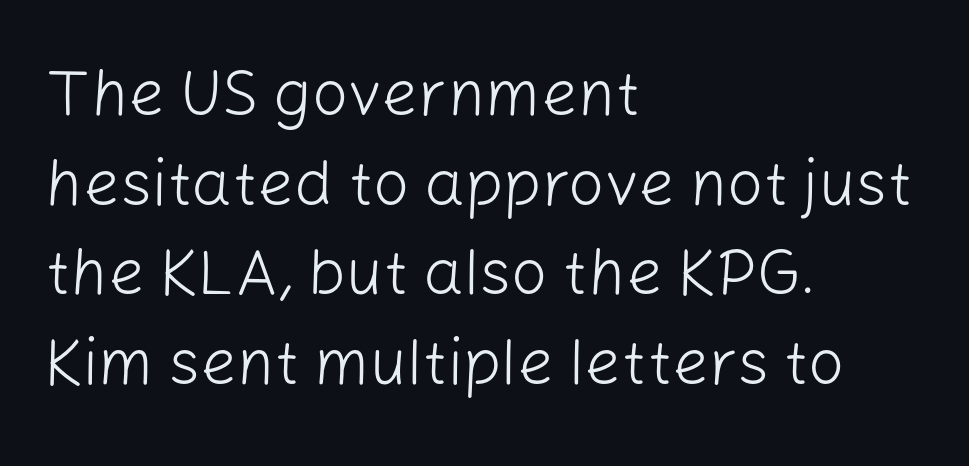
Q: Is the text bold? A: No.
Q: Is the text italic (slanted)? A: No, it is upright.
Q: Is the typeface a serif or a sans-serif typeface? A: Sans-serif.
Q: Is the text underlined? A: No.
Q: How is the paragraph aligned? A: Left-aligned.
Q: Is the spacing between letters normal or unusually wide? A: Normal.
Q: Is the spacing between lines tight, normal or loose? A: Normal.
Q: Width (condensed, normal, or wide)? A: Normal.
Q: Stroke contrast? A: Low.
Q: x-height? A: Medium.
Q: Monospaced? A: No.
